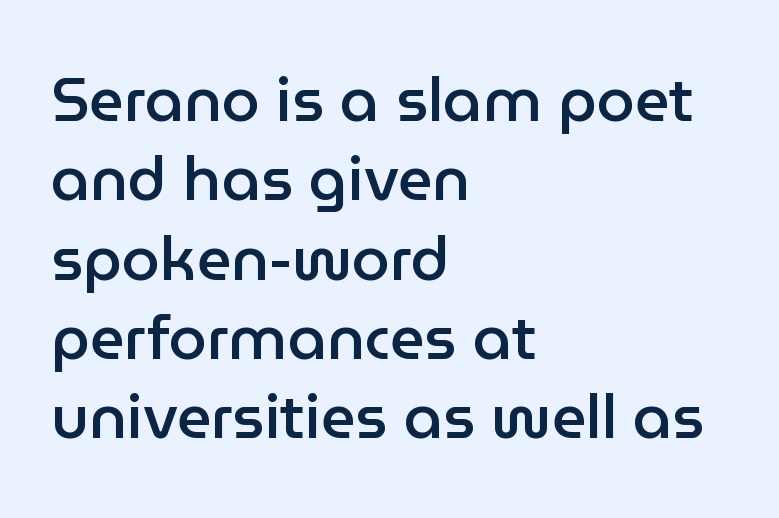
One glance says typical: line gaps are just what's usual. The specimen reads as upright at a glance. Weight check: semibold — heavier than regular, not quite bold. Glance below the letters and you will spot only blank space. This sample uses a sans-serif face.
